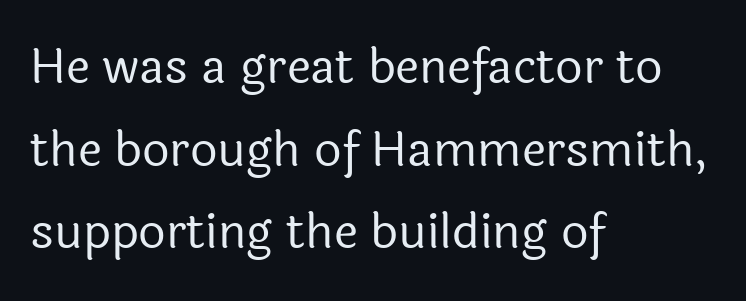
{"serif": "no", "italic": "no", "bold": "no", "weight": "regular", "width": "normal", "x_height": "medium", "monospaced": "no", "underline": "no", "align": "left", "line_spacing_ratio": 1.72, "letter_spacing": "normal", "letter_spacing_em": 0.0, "glyph_px": 48}
